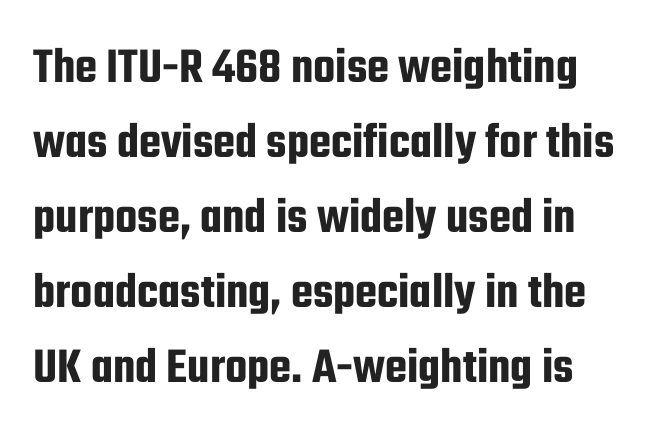
The image shows 51 px condensed sans-serif type, upright; set normal line spacing (1.47x), normal letter spacing, not underlined; low stroke contrast and a medium x-height.
